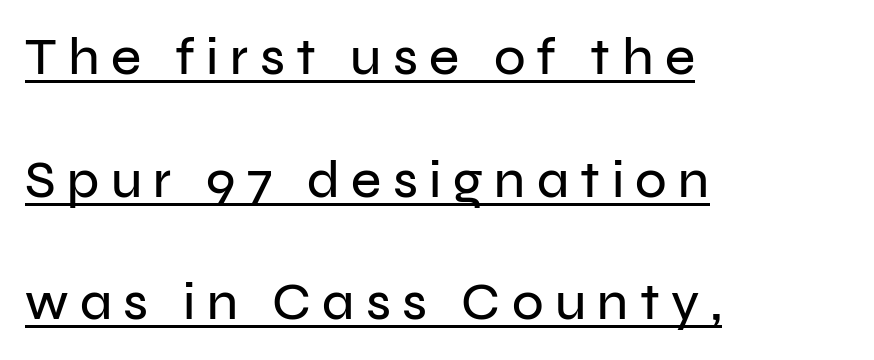
Every row of glyphs begins at an identical x-position on the left. This sample uses a sans-serif face. You could not count columns in this text — the font is proportionally spaced. Glance below the letters and you will spot a drawn line. The horizontal fit of the characters is loose and conspicuously gappy.
